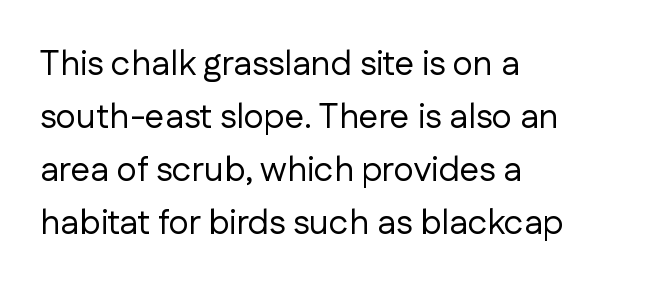
The font sits on the lighter half of the weight spectrum, regular included. Do the characters align in a grid? No, the font is proportional. Regarding serifs, this sample does without them. Notice how the passage keeps a crisp vertical edge on the left only.
